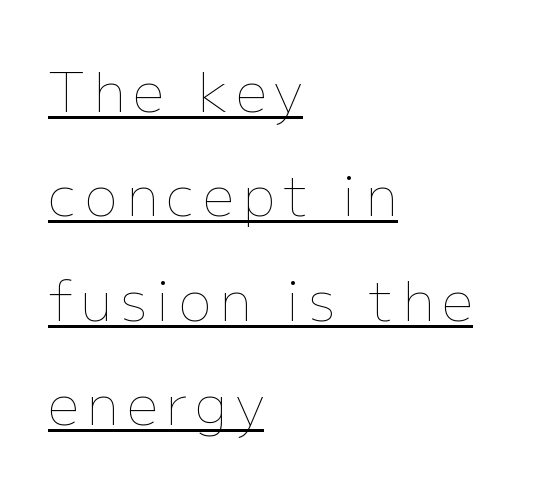
The typesetter chose a ragged-right arrangement here. Looks like someone drew a line under every word here. Stems and bowls with no extra thickness — not bold. You can tell it's not italic because the verticals are truly vertical. These lines are rendered in a variable-pitch font. The vertical gap from one line to the next is large.
